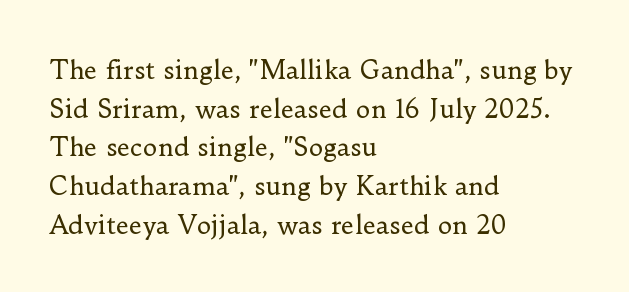
Q: Is the text bold? A: No.
Q: Is the text italic (slanted)? A: No, it is upright.
Q: Is the text underlined? A: No.
Q: How is the paragraph aligned? A: Left-aligned.
Q: Is the spacing between letters normal or unusually wide? A: Normal.
Q: Is the spacing between lines tight, normal or loose? A: Normal.
